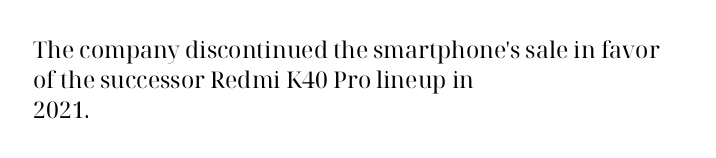
The lines are quadded left. The font sits on the lighter half of the weight spectrum, regular included. Tracking here is standard; glyphs follow each other at the usual distance. Italic? Not at all — the glyphs are vertical. Rule under the text: the space is simply empty.
